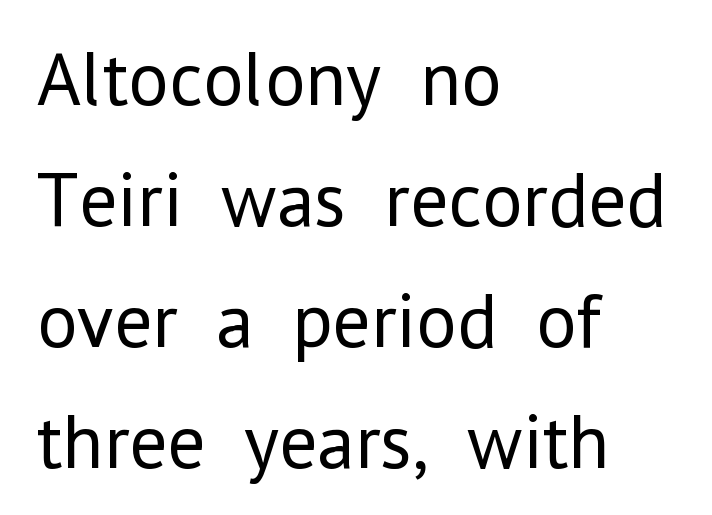
The image shows 77 px regular-weight sans-serif type, upright; set left-aligned, normal line spacing (1.57x), normal letter spacing, not underlined; low stroke contrast and a medium x-height.
